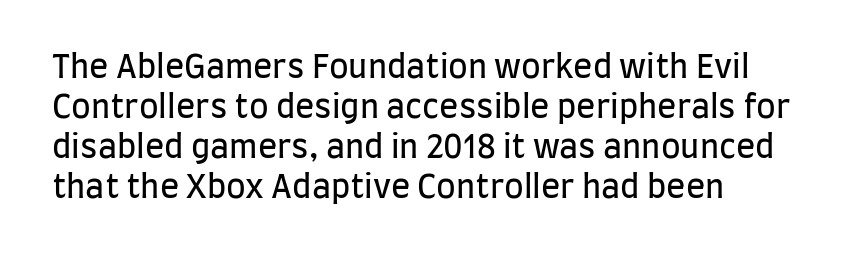
Is the letter spacing exaggerated? No — it looks like the ordinary default. Teacher's note: observe the even left margin — that is flush-left alignment. These lines are composed in type without serifs. The gap between lines stays unmarked.
